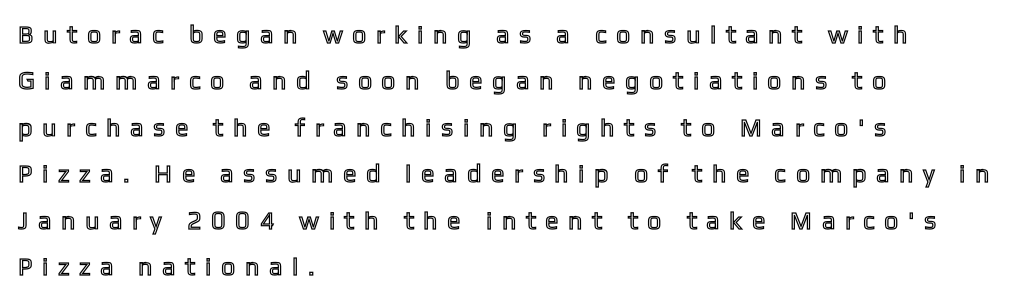
The image shows 25 px text type, upright; set left-aligned, line spacing 1.86x, unusually wide letter spacing (+0.46 em), not underlined.
